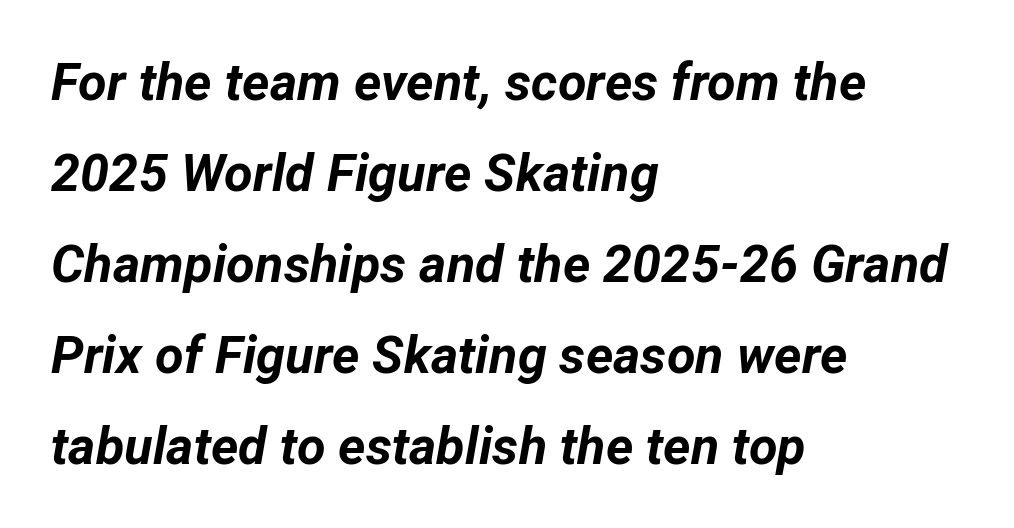
Q: Is the text bold? A: Yes.
Q: Is the text italic (slanted)? A: Yes, it leans right by about 12 degrees.
Q: Is the text underlined? A: No.
Q: How is the paragraph aligned? A: Left-aligned.
Q: Is the spacing between letters normal or unusually wide? A: Normal.
Q: Width (condensed, normal, or wide)? A: Normal.
Q: Stroke contrast? A: Low.
Q: x-height? A: Medium.
Q: Monospaced? A: No.
